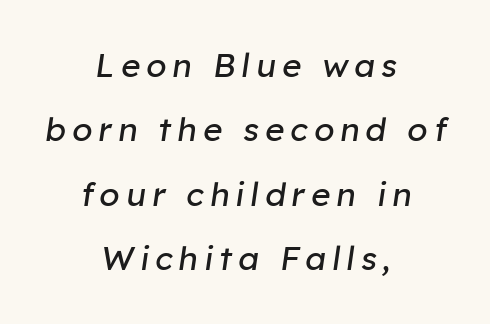
The image shows 33 px regular-weight type, italic (leaning right); set centered, loose line spacing (1.95x), not underlined; low stroke contrast and a medium x-height.
